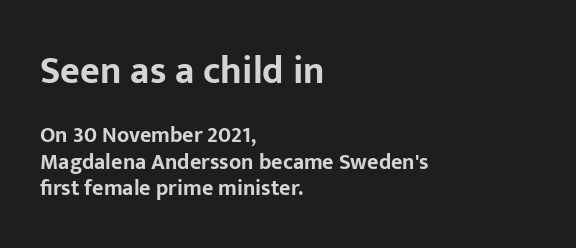
Q: Is the text bold? A: Yes.
Q: Is the text italic (slanted)? A: No, it is upright.
Q: Is the typeface a serif or a sans-serif typeface? A: Sans-serif.
Q: Is the text underlined? A: No.
Q: How is the paragraph aligned? A: Left-aligned.
Q: Is the spacing between letters normal or unusually wide? A: Normal.
Q: Which block of text is set in a larger size, the first (top) or the second (bottom)? A: The first (top) one.
Q: Width (condensed, normal, or wide)? A: Normal.
Q: Stroke contrast? A: Low.
Q: x-height? A: Medium.
Q: Monospaced? A: No.
